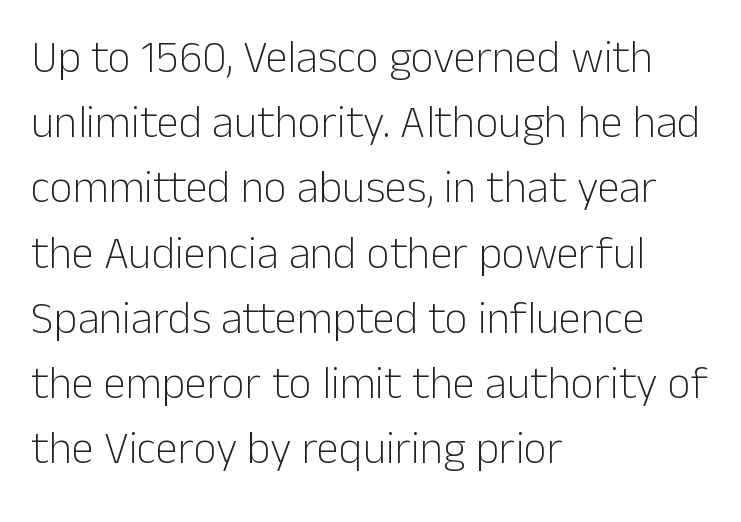
Do the characters align in a grid? No, the font is proportional. Are there feet on the stems? There aren't — it's a sans. Caption: multi-line text, flush left, ragged right. The letterforms sit at book weight or below. Does the lettering tilt? It doesn't — this is upright. A typesetter would call this leading conventional body-copy spacing.
